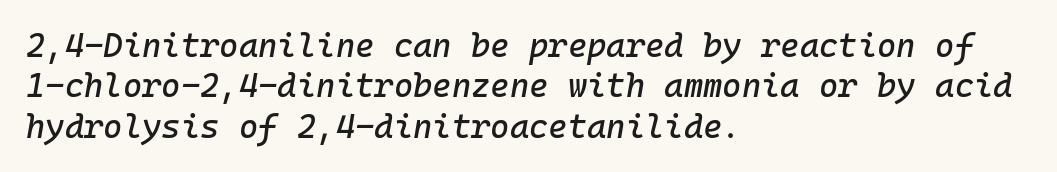
Leftover space on each line is placed entirely after the last word. Default kerning and tracking; the words read as compact shapes. Descender tails drop into unmarked territory. Do the characters align in a grid? Yes, the font is monospaced. You can tell it's italic because the verticals aren't actually vertical.
